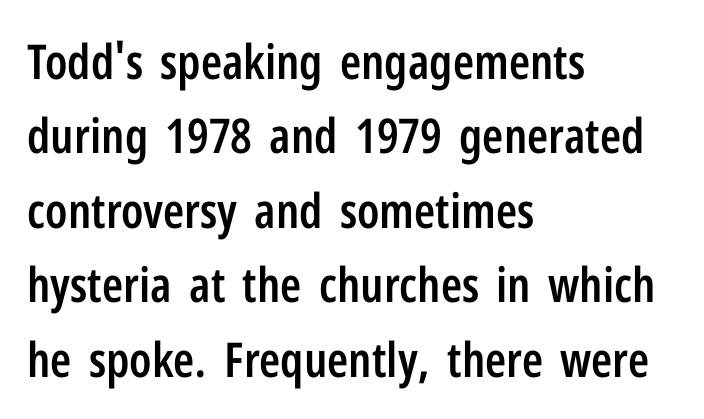
The glyphs in this specimen are sans serif. Its strokes are somewhat broadened, the hallmark of semibold type. Layout note: lines flush left. What's the leading like? Ordinary, nothing unusual. The strip under each line holds only bare page.
